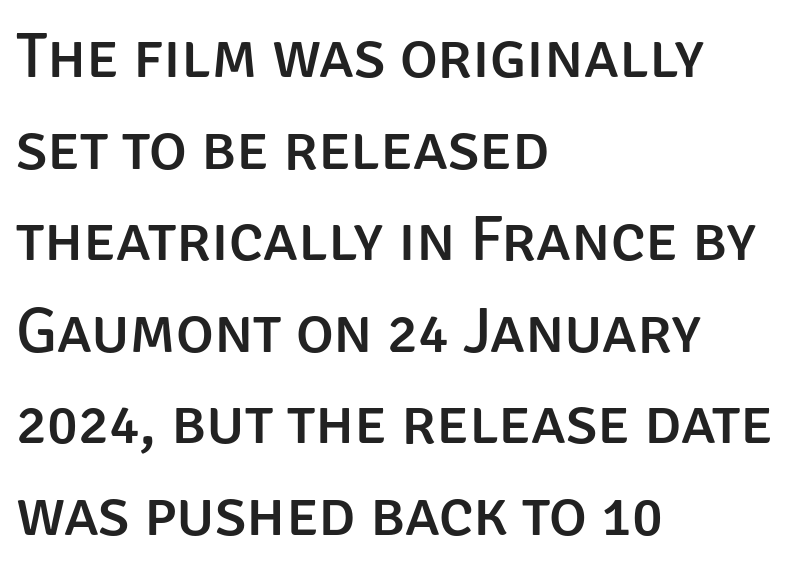
{"serif": "no", "italic": "no", "width": "normal", "stroke_contrast": "low", "x_height": "large", "monospaced": "no", "underline": "no", "align": "left", "line_spacing": "normal", "line_spacing_ratio": 1.43, "letter_spacing": "normal", "letter_spacing_em": 0.0, "glyph_px": 64}
